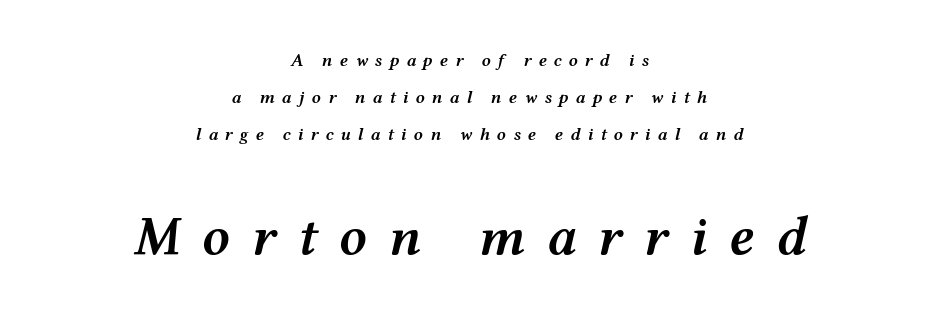
{"italic": "yes", "lean": "right", "slant_degrees": 12, "bold": "semi", "weight": "semibold", "width": "wide", "stroke_contrast": "medium", "x_height": "medium", "monospaced": "no", "underline": "no", "align": "center", "line_spacing": "loose", "line_spacing_ratio": 2.05, "letter_spacing": "wide", "letter_spacing_em": 0.39, "larger_block": "second", "size_ratio": 3.06, "glyph_px": 55}
